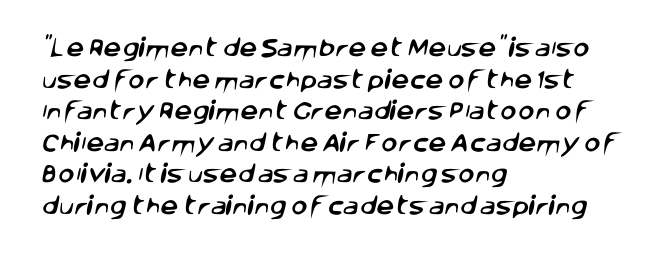
Q: Is the text underlined? A: No.
Q: How is the paragraph aligned? A: Left-aligned.
Q: Is the spacing between letters normal or unusually wide? A: Normal.
Q: Is the spacing between lines tight, normal or loose? A: Normal.
